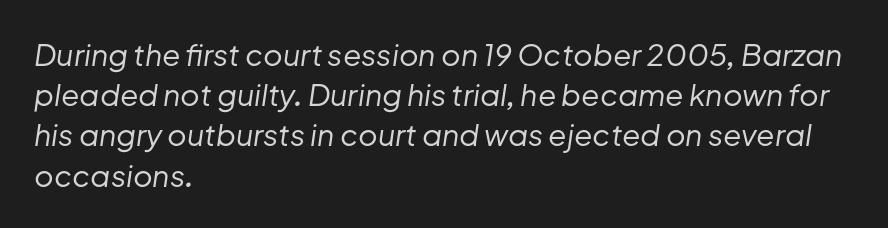
Q: Is the text bold? A: No.
Q: Is the text italic (slanted)? A: Yes, it leans right by about 8 degrees.
Q: Is the text underlined? A: No.
Q: How is the paragraph aligned? A: Left-aligned.
Q: Is the spacing between letters normal or unusually wide? A: Normal.
Q: Is the spacing between lines tight, normal or loose? A: Normal.
Q: Width (condensed, normal, or wide)? A: Normal.
Q: Stroke contrast? A: Low.
Q: x-height? A: Medium.
Q: Monospaced? A: No.
